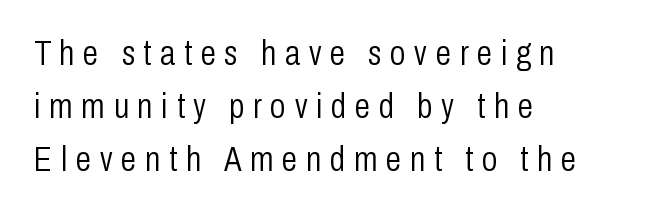
Q: Is the text bold? A: No.
Q: Is the text italic (slanted)? A: No, it is upright.
Q: Is the typeface a serif or a sans-serif typeface? A: Sans-serif.
Q: Is the text underlined? A: No.
Q: How is the paragraph aligned? A: Left-aligned.
Q: Is the spacing between letters normal or unusually wide? A: Unusually wide.
Q: Is the spacing between lines tight, normal or loose? A: Normal.
Q: Width (condensed, normal, or wide)? A: Condensed.
Q: Stroke contrast? A: Low.
Q: x-height? A: Medium.
Q: Monospaced? A: No.
